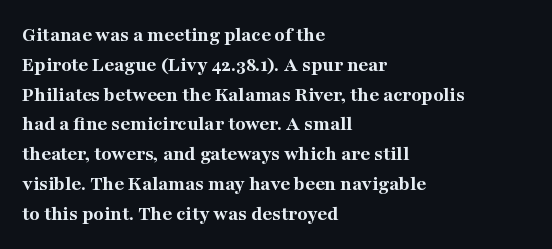
A bare baseline throughout the passage. Heavy-handed strokes throughout: this text is bold. Style check: upright. The setting favours the left margin, as ordinary paragraphs usually do. How are the letters spaced? Ordinarily, with no added tracking.
